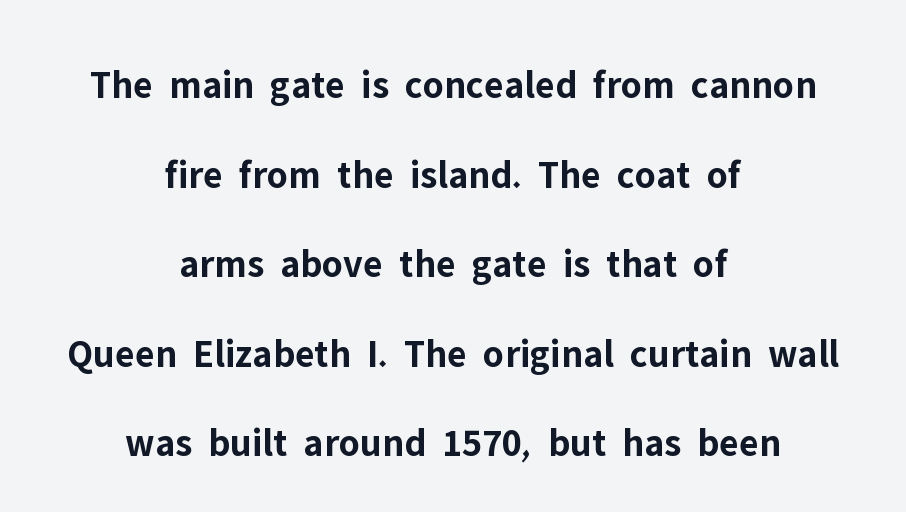
The image shows 40 px bold sans-serif type, upright; set centered, loose line spacing (2.24x), normal letter spacing, not underlined; low stroke contrast and a medium x-height.
